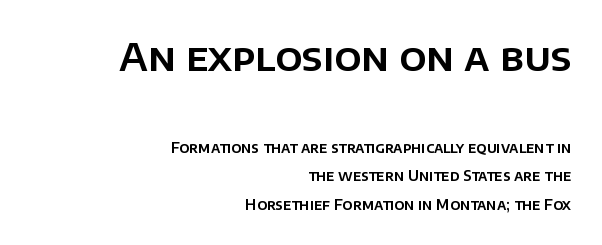
Proportional: the letters do not fall into vertical columns. Does the leading feel generous? Absolutely, it's lavish. Which margin do the lines hug? The right one — the left edge is uneven. Caption: standard tracking, unaltered. The passage shown begins with its larger block and ends with its smaller one. The space directly below the letters is spotless.
